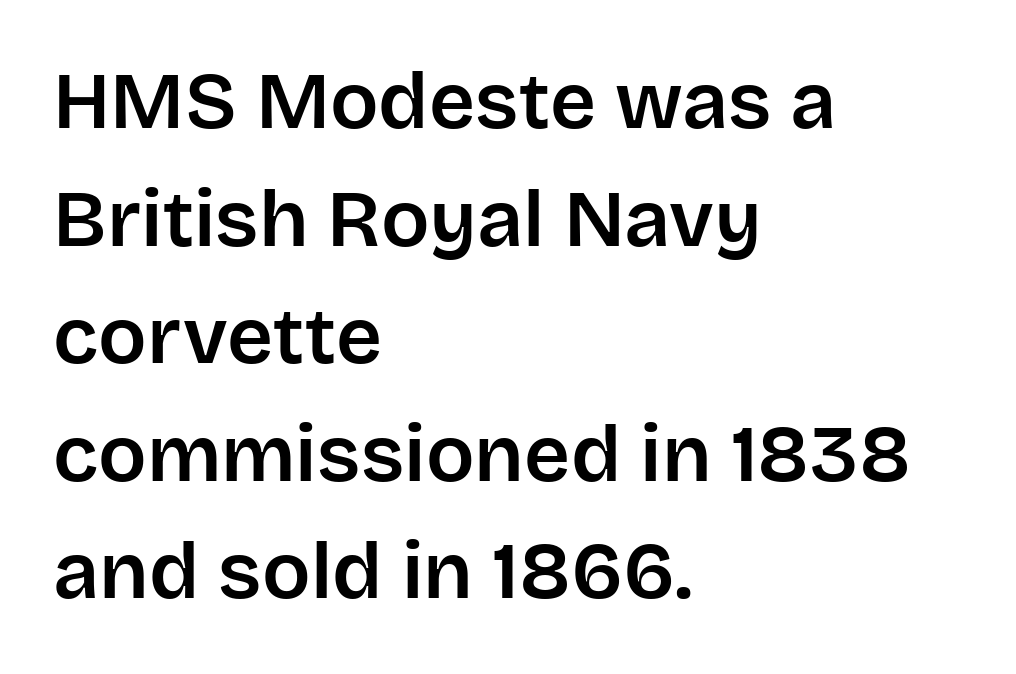
Do the characters align in a grid? No, the font is proportional. Does the lettering tilt? It doesn't — this is upright. Rule under the text: the space is simply empty. Students, note that the glyphs here touch the page at normal intervals. Which margin do the lines hug? The left one — the right edge is uneven.
